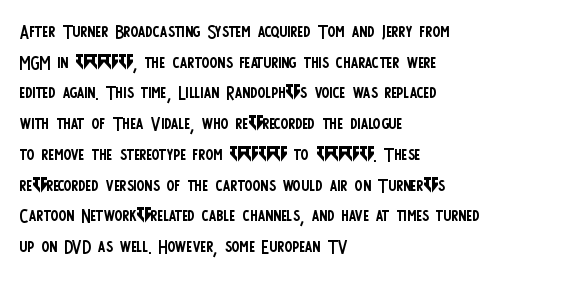
The image shows 24 px text type, upright; set left-aligned, normal line spacing (1.28x), normal letter spacing, not underlined.
